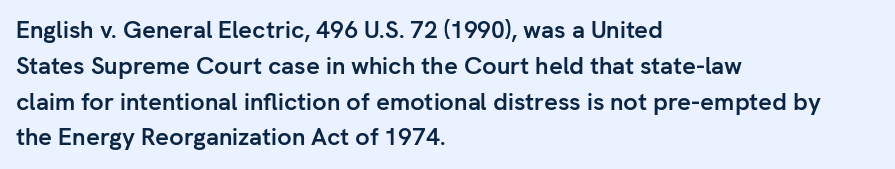
The image shows 24 px bold type, upright; set left-aligned, normal line spacing (1.49x), normal letter spacing, not underlined.
